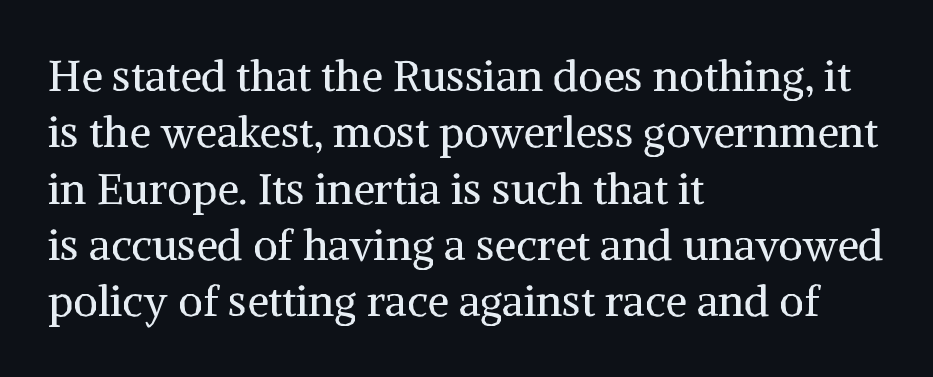
The image shows 43 px regular-weight serif type, upright; set left-aligned, normal line spacing (1.31x), normal letter spacing, not underlined; medium stroke contrast and a medium x-height.
